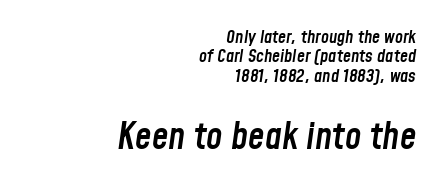
Q: Is the text bold? A: Semi-bold.
Q: Is the text italic (slanted)? A: Yes, it leans right by about 8 degrees.
Q: Is the text underlined? A: No.
Q: How is the paragraph aligned? A: Right-aligned.
Q: Is the spacing between letters normal or unusually wide? A: Normal.
Q: Is the spacing between lines tight, normal or loose? A: Tight.
Q: Which block of text is set in a larger size, the first (top) or the second (bottom)? A: The second (bottom) one.
Q: Width (condensed, normal, or wide)? A: Condensed.
Q: Stroke contrast? A: Low.
Q: x-height? A: Medium.
Q: Monospaced? A: No.
